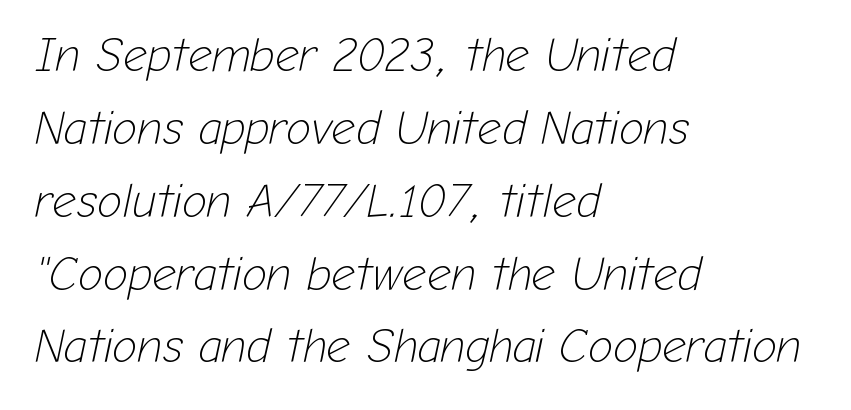
Any mark beneath the type? The region is blank. A student would call this left alignment; a typographer would say flush left, rag right. The rendering keeps characters at their native spacing. Is the type heavy? It reads as light-to-regular instead.
